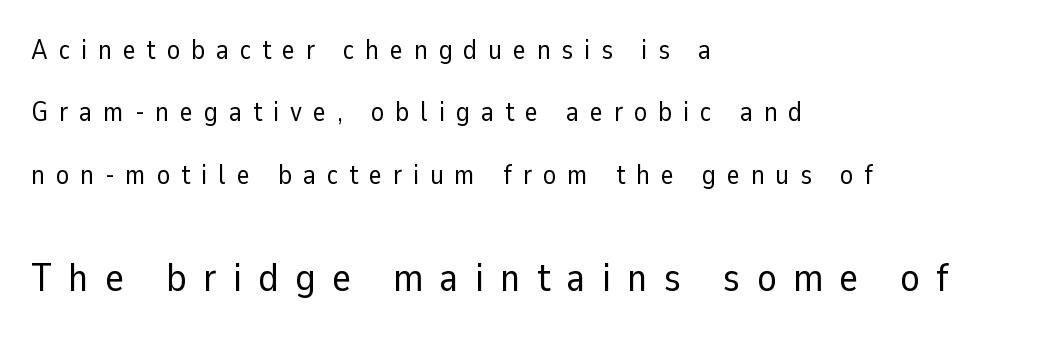
{"serif": "no", "italic": "no", "bold": "no", "weight": "regular", "width": "normal", "stroke_contrast": "low", "x_height": "medium", "monospaced": "no", "underline": "no", "align": "left", "line_spacing": "loose", "line_spacing_ratio": 2.31, "letter_spacing": "wide", "letter_spacing_em": 0.41, "larger_block": "second", "size_ratio": 1.48, "glyph_px": 40}
